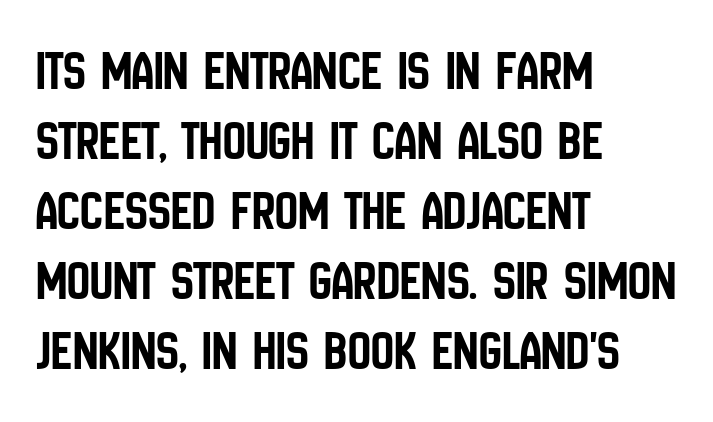
{"serif": "no", "italic": "no", "width": "condensed", "stroke_contrast": "low", "x_height": "large", "monospaced": "no", "underline": "no", "align": "left", "line_spacing_ratio": 1.23, "letter_spacing": "normal", "letter_spacing_em": 0.0, "glyph_px": 57}
